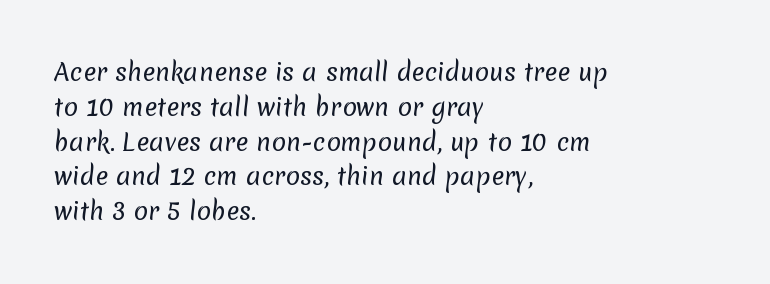
{"bold": "no", "underline": "no", "align": "left", "line_spacing": "normal", "line_spacing_ratio": 1.45, "letter_spacing": "normal", "letter_spacing_em": 0.0, "glyph_px": 24}
